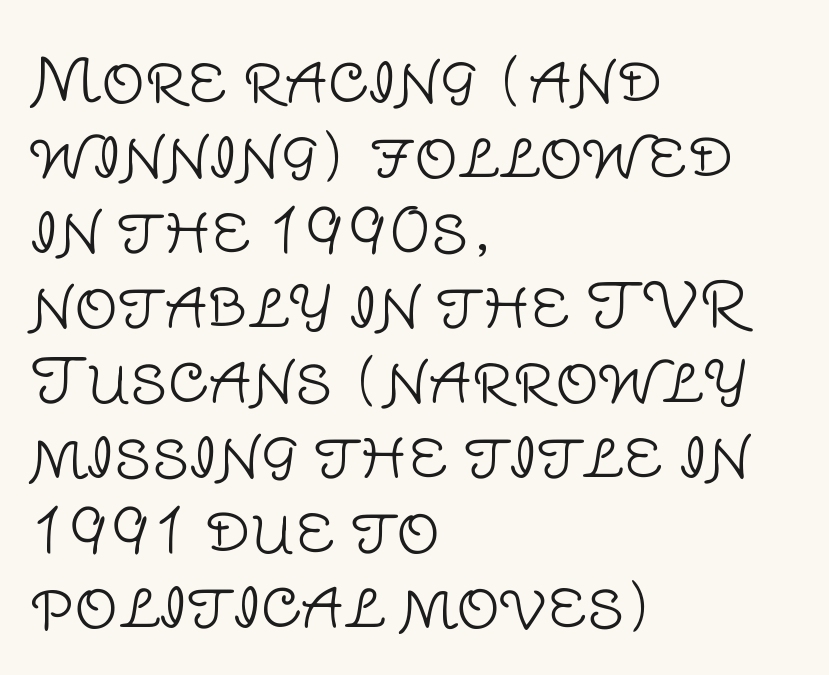
The image shows 61 px light sans-serif type; set left-aligned, line spacing 1.23x, normal letter spacing, not underlined; low stroke contrast and a large x-height.
